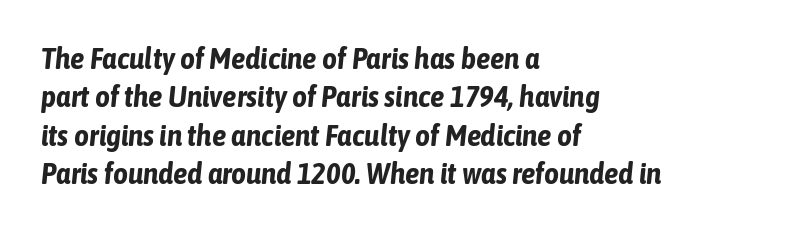
Q: Is the text bold? A: Yes.
Q: Is the text italic (slanted)? A: Yes, it leans right by about 6 degrees.
Q: Is the text underlined? A: No.
Q: How is the paragraph aligned? A: Left-aligned.
Q: Is the spacing between letters normal or unusually wide? A: Normal.
Q: Is the spacing between lines tight, normal or loose? A: Normal.
Q: Width (condensed, normal, or wide)? A: Condensed.
Q: Stroke contrast? A: Low.
Q: x-height? A: Medium.
Q: Monospaced? A: No.
